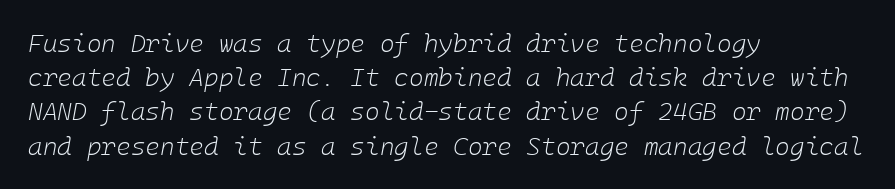
The image shows 25 px text type, italic (leaning right); set left-aligned, normal line spacing (1.37x), normal letter spacing, not underlined.
